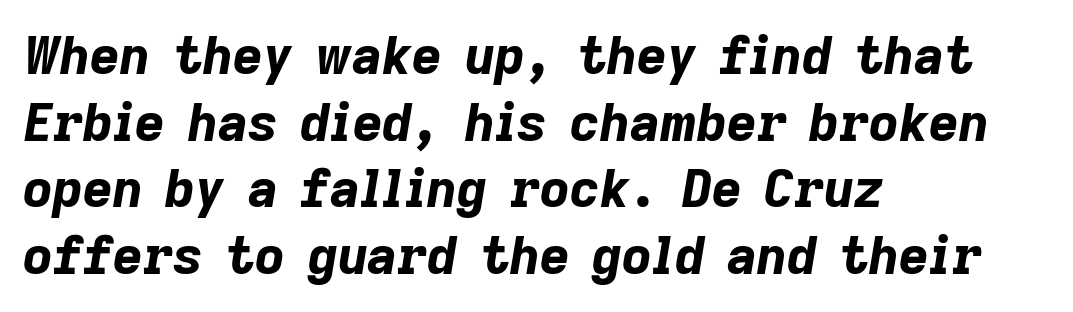
{"italic": "yes", "lean": "right", "slant_degrees": 9, "bold": "yes", "weight": "bold", "width": "normal", "stroke_contrast": "low", "x_height": "medium", "monospaced": "no", "underline": "no", "align": "left", "line_spacing": "normal", "line_spacing_ratio": 1.28, "letter_spacing": "normal", "letter_spacing_em": 0.0, "glyph_px": 52}
